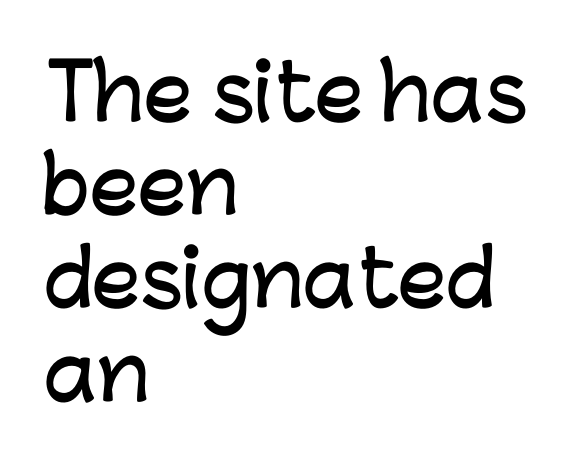
The image shows 77 px sans-serif type, upright; set left-aligned, line spacing 1.21x, normal letter spacing, not underlined; low stroke contrast and a medium x-height.
